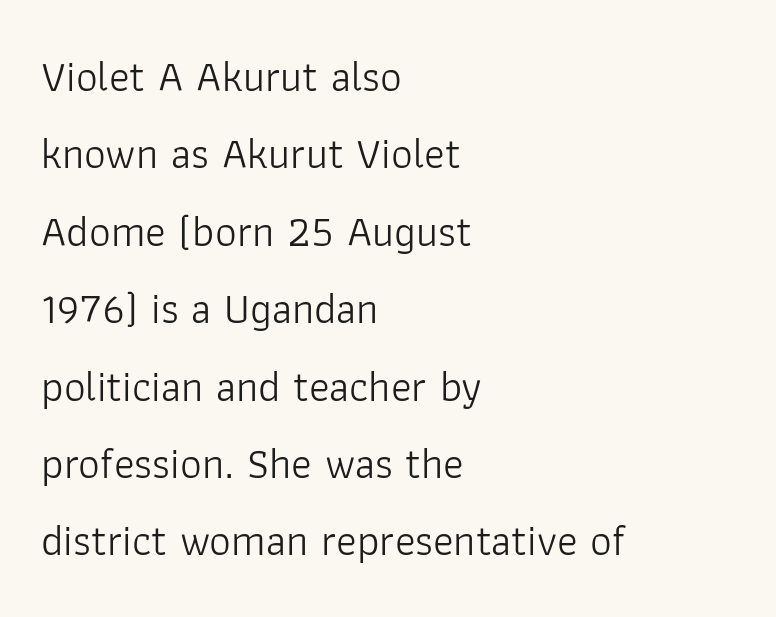
Q: Is the text bold? A: No.
Q: Is the text italic (slanted)? A: No, it is upright.
Q: Is the typeface a serif or a sans-serif typeface? A: Sans-serif.
Q: Is the text underlined? A: No.
Q: How is the paragraph aligned? A: Left-aligned.
Q: Is the spacing between letters normal or unusually wide? A: Normal.
Q: Width (condensed, normal, or wide)? A: Normal.
Q: Stroke contrast? A: Low.
Q: x-height? A: Medium.
Q: Monospaced? A: No.
